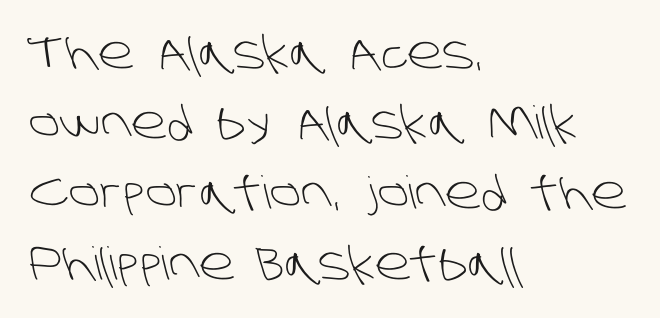
Decoration check: the copy has no underline. Characters follow at the spacing the type designer built in. Counters stay open thanks to moderate or lighter strokes. The vertical gap from one line to the next is medium. You can tell from the bare stems that sans-serif type was used.
